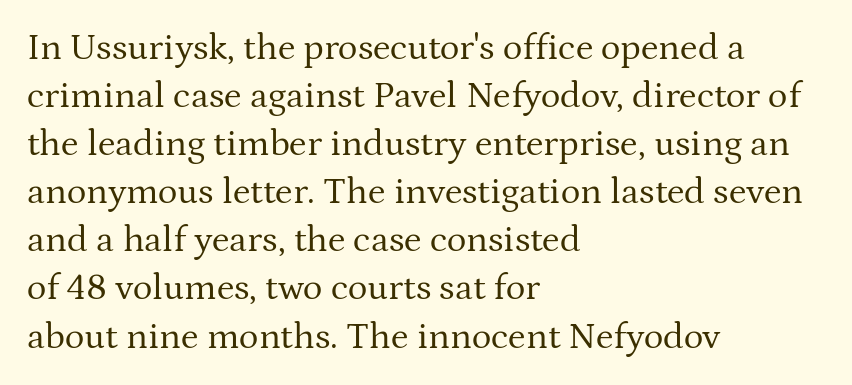
Q: Is the text bold? A: No.
Q: Is the text italic (slanted)? A: No, it is upright.
Q: Is the typeface a serif or a sans-serif typeface? A: Serif.
Q: Is the text underlined? A: No.
Q: How is the paragraph aligned? A: Left-aligned.
Q: Is the spacing between letters normal or unusually wide? A: Normal.
Q: Is the spacing between lines tight, normal or loose? A: Normal.
Q: Width (condensed, normal, or wide)? A: Normal.
Q: Stroke contrast? A: Medium.
Q: x-height? A: Medium.
Q: Monospaced? A: No.
